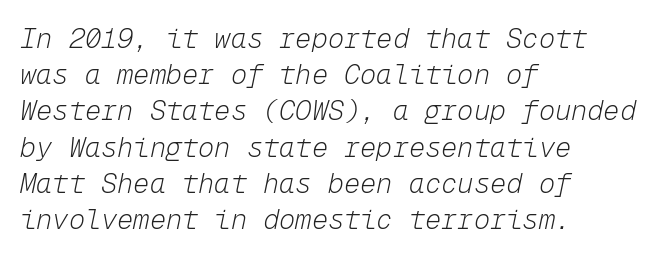
A normal amount of white space separates one row of letters from the next. No letter is thick-stroked: the sample isn't bold. The text carries the slant typical of an italic or oblique font. Spacing between characters is what you'd get straight out of the box. Beneath every word, the page is bare. Does the copy run flush right? No — it runs flush left.
